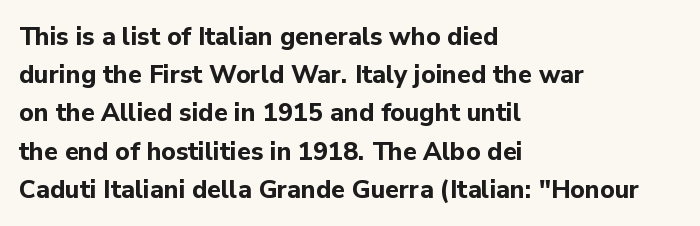
Lines of text with bare space underneath. Quick note: interline space is typical. The line texture is even and compact thanks to regular tracking. The letters stand straight up with perfectly vertical stems. I'd describe the lettering as bold — thick and assertive.
